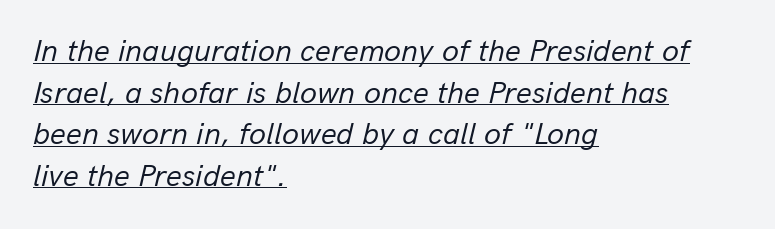
{"italic": "yes", "lean": "right", "slant_degrees": 13, "bold": "no", "weight": "regular", "width": "normal", "stroke_contrast": "low", "x_height": "medium", "monospaced": "no", "underline": "yes", "align": "left", "line_spacing": "normal", "line_spacing_ratio": 1.34, "letter_spacing": "normal", "letter_spacing_em": 0.0, "glyph_px": 31}
